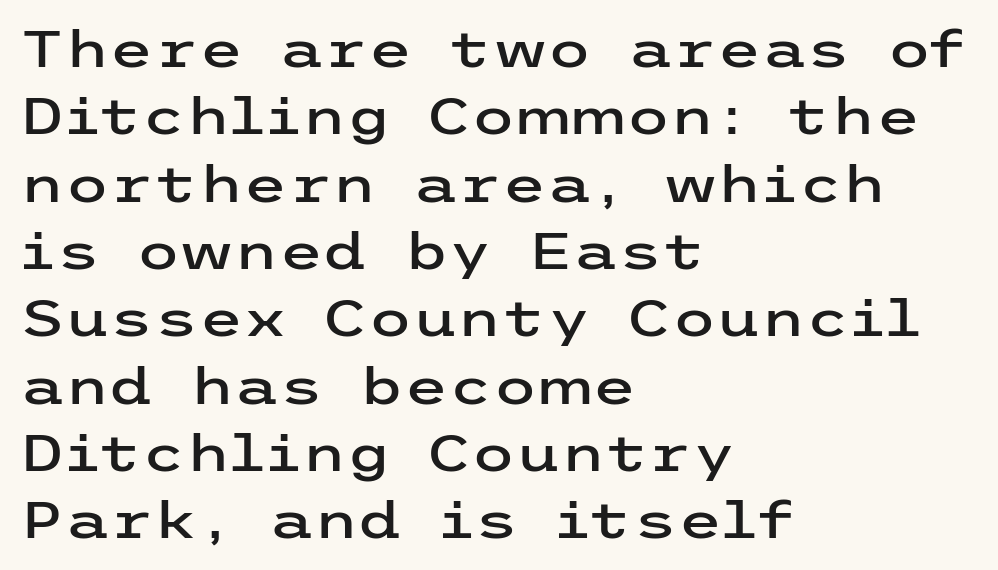
Q: Is the text italic (slanted)? A: No, it is upright.
Q: Is the typeface a serif or a sans-serif typeface? A: Sans-serif.
Q: Is the text underlined? A: No.
Q: How is the paragraph aligned? A: Left-aligned.
Q: Is the spacing between letters normal or unusually wide? A: Normal.
Q: Is the spacing between lines tight, normal or loose? A: Normal.
Q: Width (condensed, normal, or wide)? A: Wide.
Q: Stroke contrast? A: Low.
Q: x-height? A: Medium.
